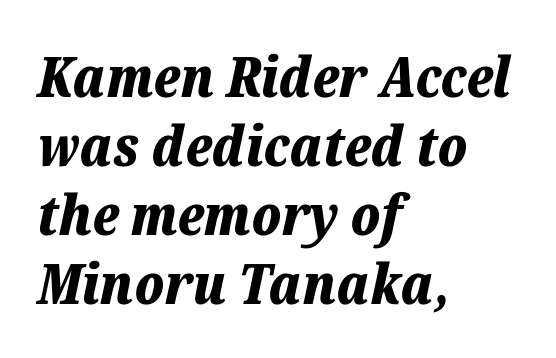
{"italic": "yes", "lean": "right", "slant_degrees": 12, "bold": "yes", "weight": "bold", "width": "normal", "stroke_contrast": "low", "x_height": "medium", "monospaced": "no", "underline": "no", "align": "left", "line_spacing_ratio": 1.23, "letter_spacing": "normal", "letter_spacing_em": 0.0, "glyph_px": 56}
